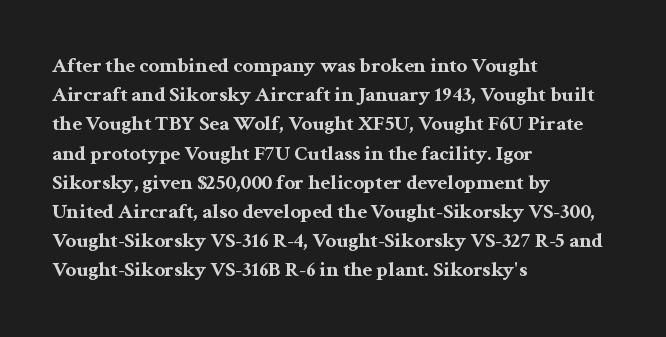
{"italic": "no", "bold": "yes", "underline": "no", "align": "left", "line_spacing": "normal", "line_spacing_ratio": 1.39, "letter_spacing": "normal", "letter_spacing_em": 0.0, "glyph_px": 21}
